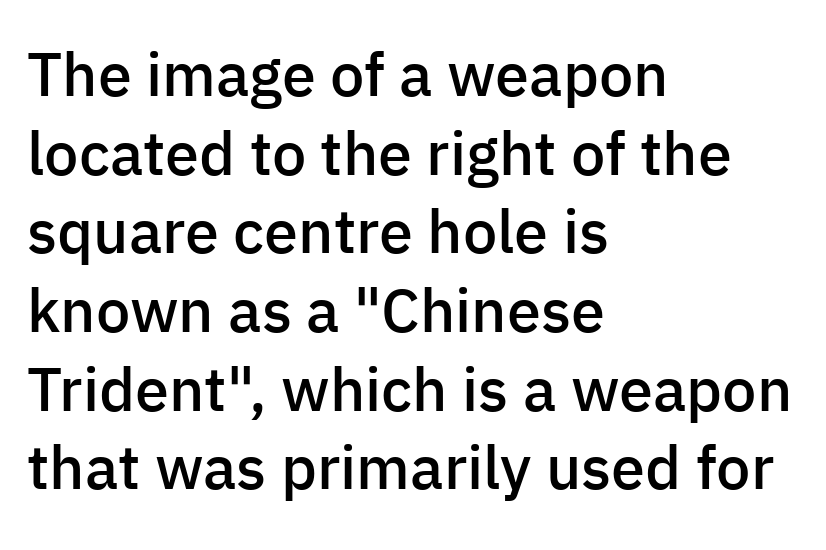
{"serif": "no", "italic": "no", "bold": "semi", "weight": "semibold", "width": "normal", "stroke_contrast": "low", "x_height": "medium", "monospaced": "no", "underline": "no", "align": "left", "line_spacing": "normal", "line_spacing_ratio": 1.29, "letter_spacing": "normal", "letter_spacing_em": 0.0, "glyph_px": 61}
